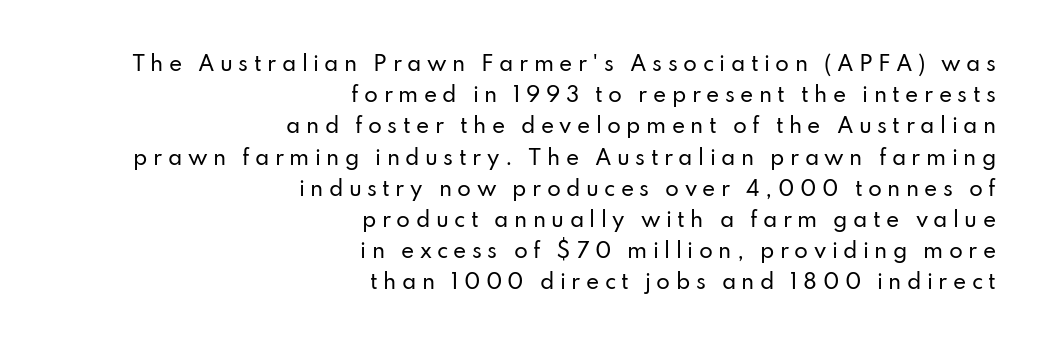
{"italic": "no", "underline": "no", "align": "right", "line_spacing": "normal", "line_spacing_ratio": 1.56, "letter_spacing": "wide", "letter_spacing_em": 0.27, "glyph_px": 20}
